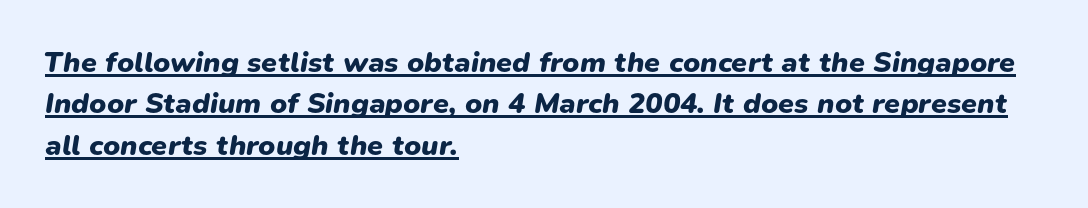
Q: Is the text bold? A: Yes.
Q: Is the text italic (slanted)? A: Yes, it leans right by about 9 degrees.
Q: Is the text underlined? A: Yes.
Q: How is the paragraph aligned? A: Left-aligned.
Q: Is the spacing between letters normal or unusually wide? A: Normal.
Q: Is the spacing between lines tight, normal or loose? A: Normal.
Q: Width (condensed, normal, or wide)? A: Normal.
Q: Stroke contrast? A: Low.
Q: x-height? A: Medium.
Q: Monospaced? A: No.
